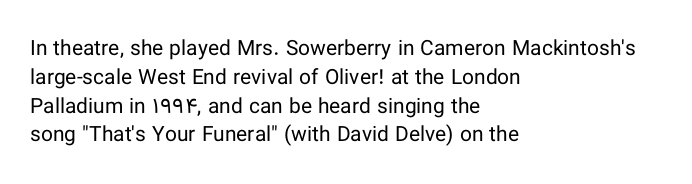
Q: Is the text bold? A: No.
Q: Is the text italic (slanted)? A: No, it is upright.
Q: Is the text underlined? A: No.
Q: How is the paragraph aligned? A: Left-aligned.
Q: Is the spacing between letters normal or unusually wide? A: Normal.
Q: Is the spacing between lines tight, normal or loose? A: Normal.
